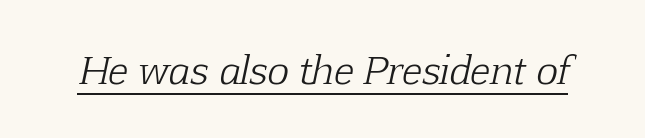
Q: Is the text bold? A: No.
Q: Is the text italic (slanted)? A: Yes, it leans right by about 12 degrees.
Q: Is the typeface a serif or a sans-serif typeface? A: Serif.
Q: Is the text underlined? A: Yes.
Q: Is the spacing between letters normal or unusually wide? A: Normal.
Q: Width (condensed, normal, or wide)? A: Normal.
Q: Stroke contrast? A: Low.
Q: x-height? A: Medium.
Q: Monospaced? A: No.
